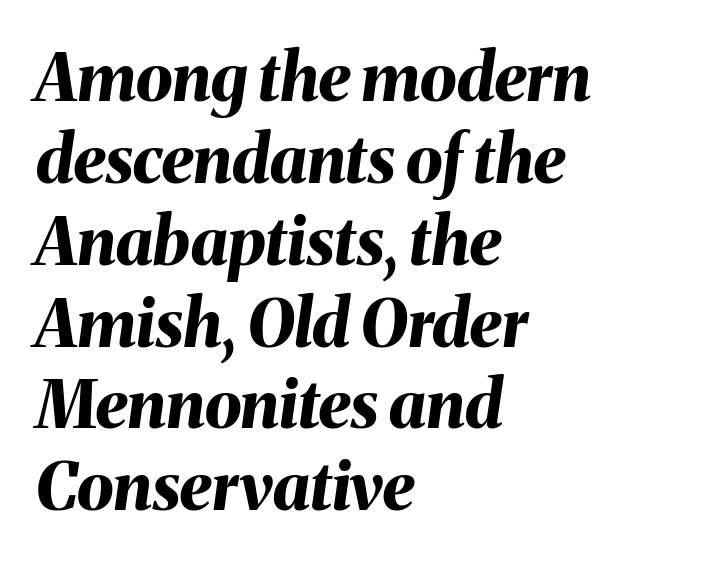
The image shows 66 px bold type, italic (leaning right); set left-aligned, line spacing 1.24x, normal letter spacing, not underlined; medium stroke contrast and a medium x-height.
